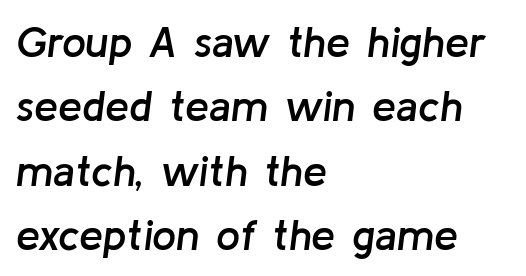
Q: Is the text bold? A: Semi-bold.
Q: Is the text italic (slanted)? A: Yes, it leans right by about 8 degrees.
Q: Is the text underlined? A: No.
Q: How is the paragraph aligned? A: Left-aligned.
Q: Is the spacing between letters normal or unusually wide? A: Normal.
Q: Is the spacing between lines tight, normal or loose? A: Normal.
Q: Width (condensed, normal, or wide)? A: Normal.
Q: Stroke contrast? A: Low.
Q: x-height? A: Medium.
Q: Monospaced? A: No.
